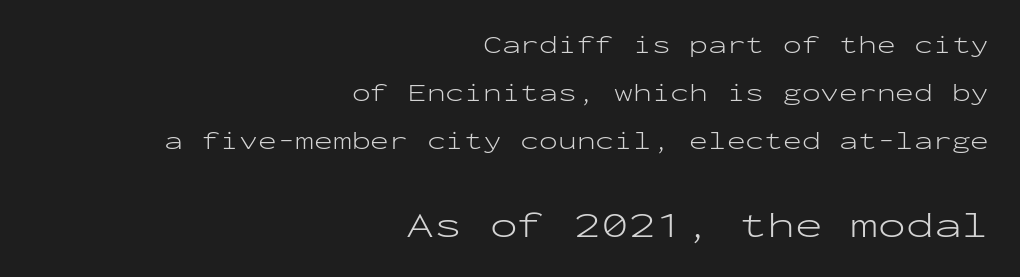
Q: Is the text bold? A: No.
Q: Is the text italic (slanted)? A: No, it is upright.
Q: Is the typeface a serif or a sans-serif typeface? A: Sans-serif.
Q: Is the text underlined? A: No.
Q: How is the paragraph aligned? A: Right-aligned.
Q: Is the spacing between letters normal or unusually wide? A: Normal.
Q: Is the spacing between lines tight, normal or loose? A: Loose.
Q: Which block of text is set in a larger size, the first (top) or the second (bottom)? A: The second (bottom) one.
Q: Width (condensed, normal, or wide)? A: Wide.
Q: Stroke contrast? A: Low.
Q: x-height? A: Medium.
Q: Monospaced? A: Yes.
